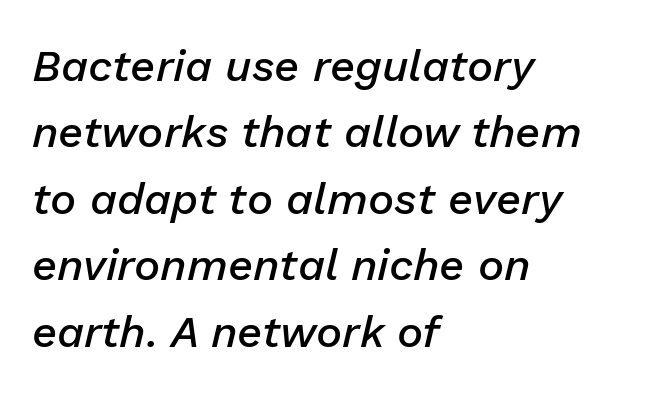
{"italic": "yes", "lean": "right", "slant_degrees": 13, "bold": "semi", "weight": "semibold", "width": "normal", "stroke_contrast": "low", "x_height": "medium", "monospaced": "no", "underline": "no", "align": "left", "line_spacing": "normal", "line_spacing_ratio": 1.51, "letter_spacing": "normal", "letter_spacing_em": 0.0, "glyph_px": 44}
